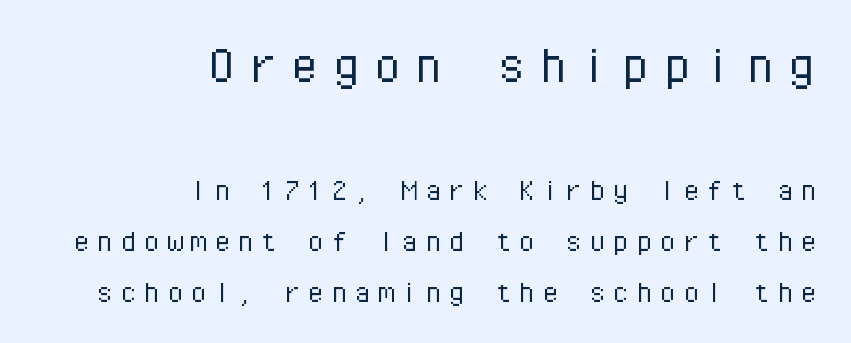
Q: Is the text bold? A: No.
Q: Is the text italic (slanted)? A: No, it is upright.
Q: Is the typeface a serif or a sans-serif typeface? A: Sans-serif.
Q: Is the text underlined? A: No.
Q: How is the paragraph aligned? A: Right-aligned.
Q: Is the spacing between lines tight, normal or loose? A: Normal.
Q: Which block of text is set in a larger size, the first (top) or the second (bottom)? A: The first (top) one.
Q: Width (condensed, normal, or wide)? A: Normal.
Q: Stroke contrast? A: Low.
Q: x-height? A: Medium.
Q: Monospaced? A: Yes.
